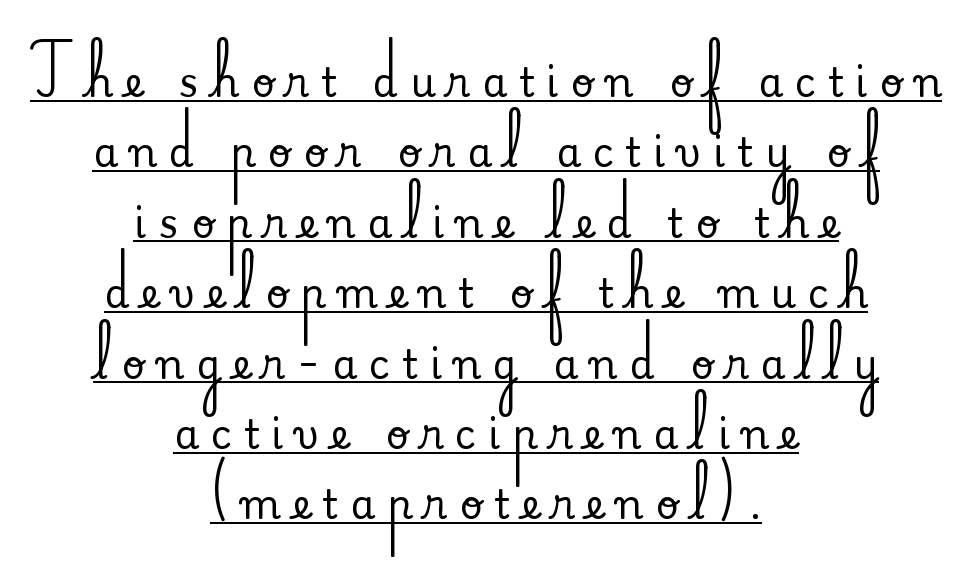
{"serif": "yes", "italic": "no", "width": "normal", "stroke_contrast": "medium", "x_height": "small", "monospaced": "no", "underline": "yes", "align": "center", "line_spacing_ratio": 1.76, "letter_spacing": "wide", "letter_spacing_em": 0.3, "glyph_px": 40}
